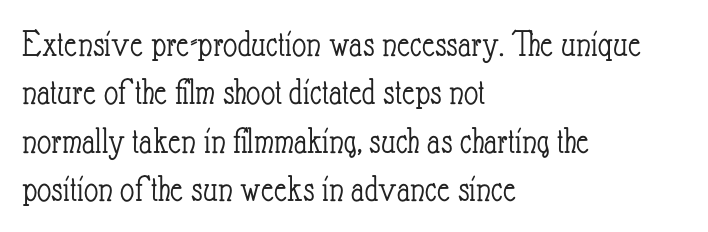
{"italic": "no", "bold": "no", "weight": "light", "width": "condensed", "stroke_contrast": "low", "x_height": "small", "monospaced": "no", "underline": "no", "align": "left", "line_spacing_ratio": 1.24, "letter_spacing": "normal", "letter_spacing_em": 0.0, "glyph_px": 39}
